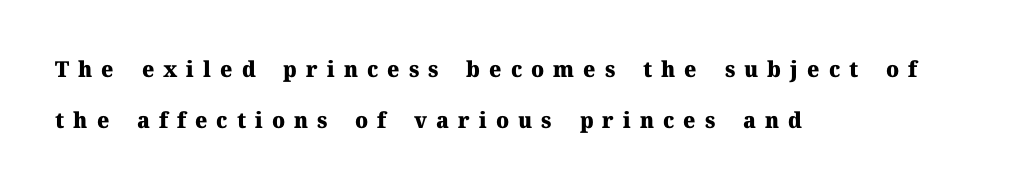
Q: Is the text bold? A: Yes.
Q: Is the text italic (slanted)? A: No, it is upright.
Q: Is the text underlined? A: No.
Q: How is the paragraph aligned? A: Left-aligned.
Q: Is the spacing between letters normal or unusually wide? A: Unusually wide.
Q: Is the spacing between lines tight, normal or loose? A: Loose.
